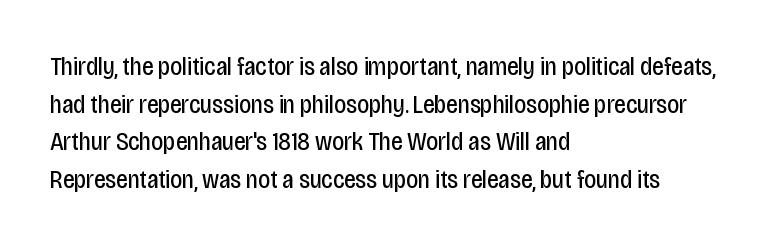
The image shows 26 px text type, upright; set left-aligned, normal line spacing (1.45x), normal letter spacing, not underlined.
